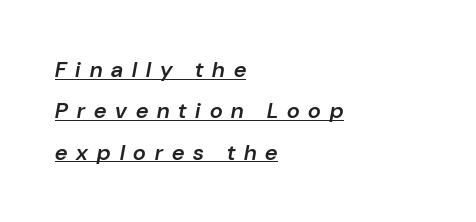
In terms of letterspacing, this is a distinctly airy, spread setting. Slightly chunky letters — semibold, I'd say, not full bold. Would a proofreader flag this as italicized? Yes. Does a line run under the words? Yes, clearly. Which margin do the lines hug? The left one — the right edge is uneven.
